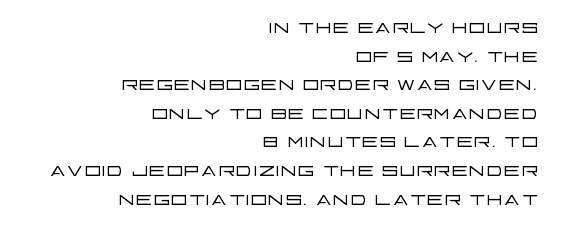
{"italic": "no", "bold": "no", "underline": "no", "align": "right", "line_spacing": "tight", "line_spacing_ratio": 1.1, "letter_spacing": "normal", "letter_spacing_em": 0.0, "glyph_px": 26}
